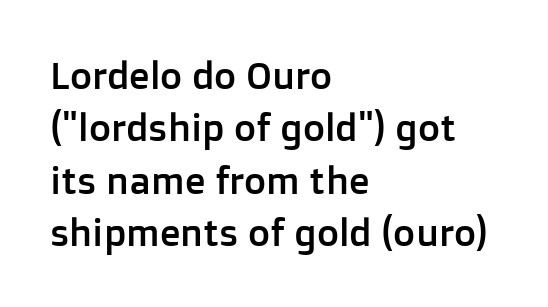
{"serif": "no", "italic": "no", "width": "normal", "stroke_contrast": "low", "x_height": "medium", "monospaced": "no", "underline": "no", "align": "left", "line_spacing": "normal", "line_spacing_ratio": 1.38, "letter_spacing": "normal", "letter_spacing_em": 0.0, "glyph_px": 38}
